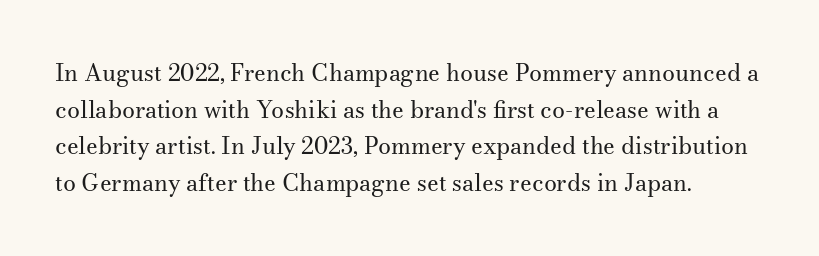
{"italic": "no", "bold": "no", "underline": "no", "align": "left", "line_spacing": "normal", "line_spacing_ratio": 1.59, "letter_spacing": "normal", "letter_spacing_em": 0.0, "glyph_px": 23}
